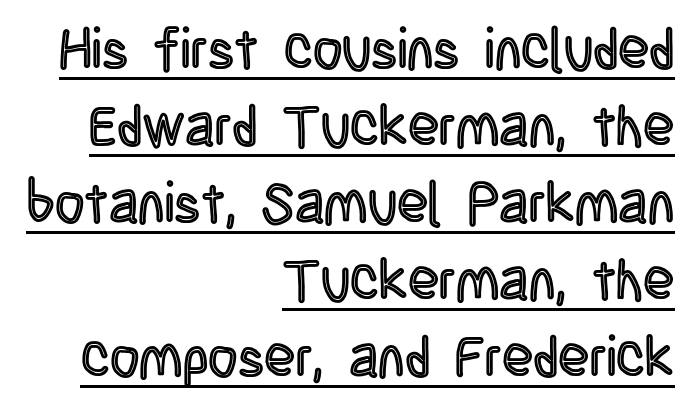
Q: Is the text italic (slanted)? A: No, it is upright.
Q: Is the text underlined? A: Yes.
Q: How is the paragraph aligned? A: Right-aligned.
Q: Is the spacing between letters normal or unusually wide? A: Normal.
Q: Is the spacing between lines tight, normal or loose? A: Normal.
Q: Width (condensed, normal, or wide)? A: Condensed.
Q: x-height? A: Large.
Q: Monospaced? A: No.
